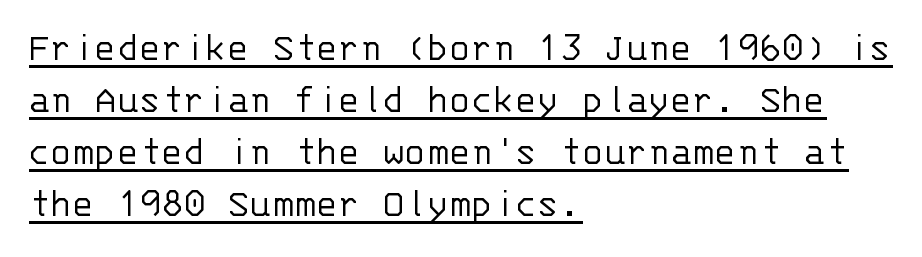
{"serif": "no", "italic": "no", "bold": "no", "weight": "light", "width": "normal", "stroke_contrast": "low", "x_height": "large", "monospaced": "yes", "underline": "yes", "align": "left", "line_spacing": "normal", "line_spacing_ratio": 1.27, "letter_spacing": "normal", "letter_spacing_em": 0.0, "glyph_px": 41}
